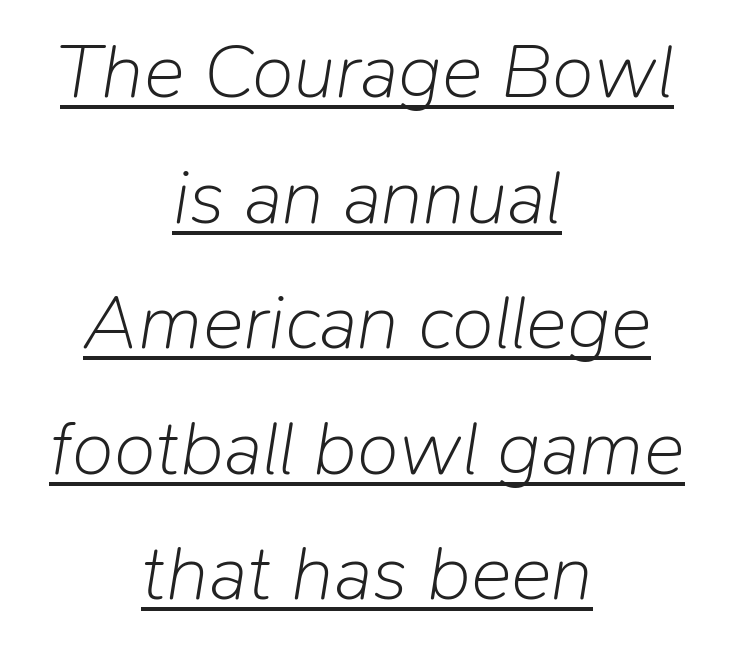
The image shows 77 px light type, italic (leaning right); set centered, normal line spacing (1.63x), normal letter spacing, underlined; low stroke contrast and a medium x-height.
